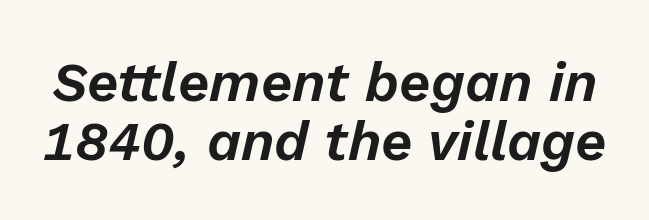
The image shows 55 px text type, italic (leaning right); set tight line spacing (1.08x), normal letter spacing, not underlined; low stroke contrast and a medium x-height.
